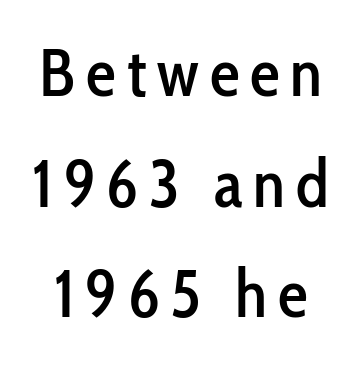
{"serif": "no", "italic": "no", "width": "condensed", "stroke_contrast": "low", "x_height": "medium", "monospaced": "no", "underline": "no", "line_spacing": "normal", "line_spacing_ratio": 1.65, "glyph_px": 67}
